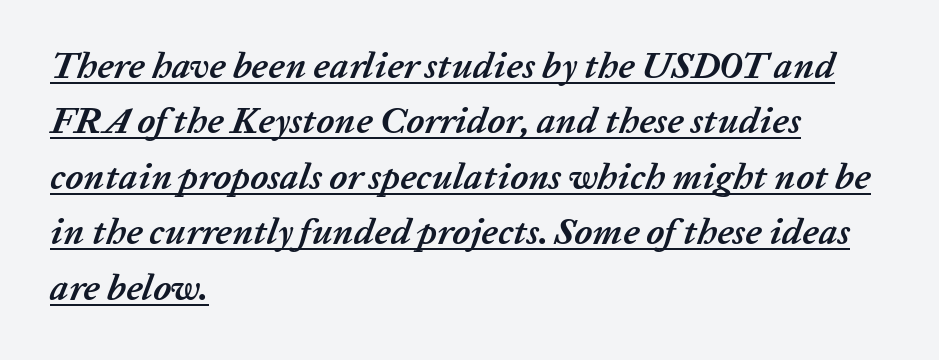
{"italic": "yes", "lean": "right", "slant_degrees": 20, "bold": "yes", "weight": "semibold", "width": "normal", "stroke_contrast": "low", "x_height": "medium", "monospaced": "no", "underline": "yes", "align": "left", "line_spacing": "normal", "line_spacing_ratio": 1.5, "letter_spacing": "normal", "letter_spacing_em": 0.0, "glyph_px": 37}
